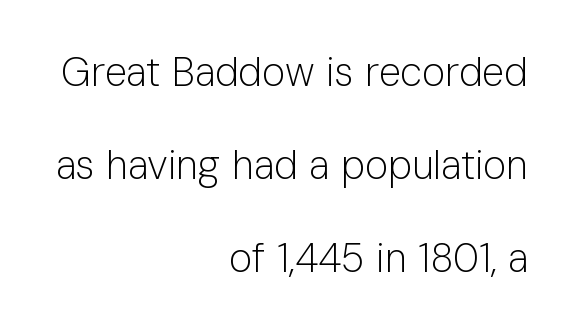
{"serif": "no", "italic": "no", "bold": "no", "weight": "light", "width": "normal", "stroke_contrast": "low", "x_height": "medium", "monospaced": "no", "underline": "no", "align": "right", "line_spacing": "loose", "line_spacing_ratio": 2.33, "letter_spacing": "normal", "letter_spacing_em": 0.0, "glyph_px": 40}
